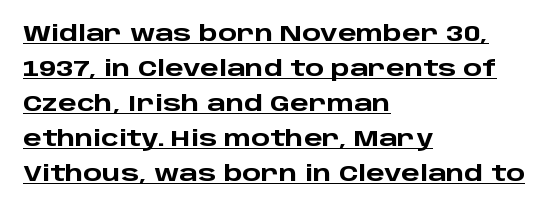
The image shows 22 px bold type, upright; set left-aligned, normal line spacing (1.59x), normal letter spacing, underlined.
